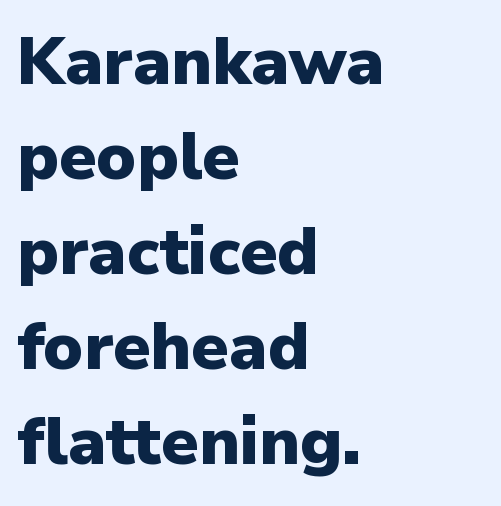
{"serif": "no", "italic": "no", "bold": "yes", "weight": "heavy", "width": "normal", "stroke_contrast": "low", "x_height": "medium", "monospaced": "no", "underline": "no", "align": "left", "line_spacing": "normal", "line_spacing_ratio": 1.44, "letter_spacing": "normal", "letter_spacing_em": 0.0, "glyph_px": 66}
